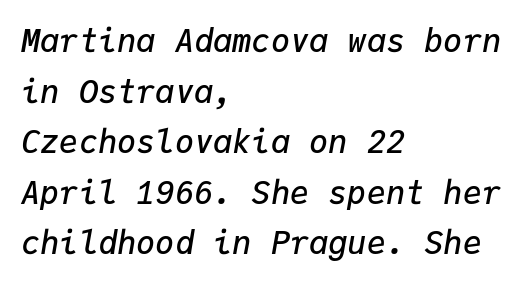
Q: Is the text bold? A: Semi-bold.
Q: Is the text italic (slanted)? A: Yes, it leans right by about 9 degrees.
Q: Is the text underlined? A: No.
Q: How is the paragraph aligned? A: Left-aligned.
Q: Is the spacing between letters normal or unusually wide? A: Normal.
Q: Is the spacing between lines tight, normal or loose? A: Normal.
Q: Width (condensed, normal, or wide)? A: Normal.
Q: Stroke contrast? A: Low.
Q: x-height? A: Medium.
Q: Monospaced? A: Yes.
